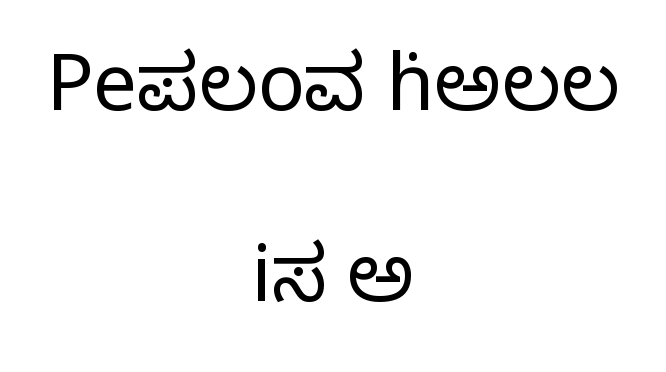
{"serif": "yes", "italic": "no", "bold": "no", "weight": "regular", "width": "normal", "stroke_contrast": "low", "x_height": "large", "monospaced": "no", "underline": "no", "align": "center", "line_spacing": "loose", "line_spacing_ratio": 2.45, "letter_spacing": "normal", "letter_spacing_em": 0.0, "glyph_px": 78}
